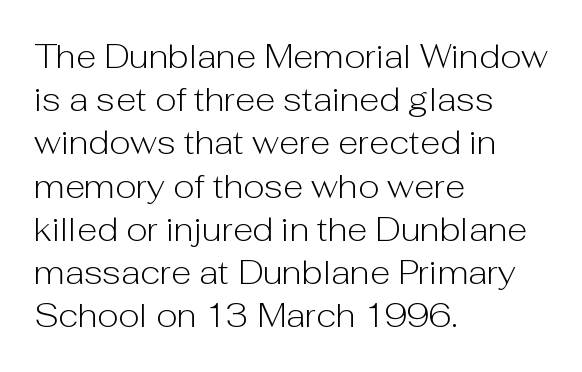
Q: Is the text bold? A: No.
Q: Is the text italic (slanted)? A: No, it is upright.
Q: Is the typeface a serif or a sans-serif typeface? A: Sans-serif.
Q: Is the text underlined? A: No.
Q: How is the paragraph aligned? A: Left-aligned.
Q: Is the spacing between letters normal or unusually wide? A: Normal.
Q: Is the spacing between lines tight, normal or loose? A: Normal.
Q: Width (condensed, normal, or wide)? A: Normal.
Q: Stroke contrast? A: Low.
Q: x-height? A: Medium.
Q: Monospaced? A: No.
